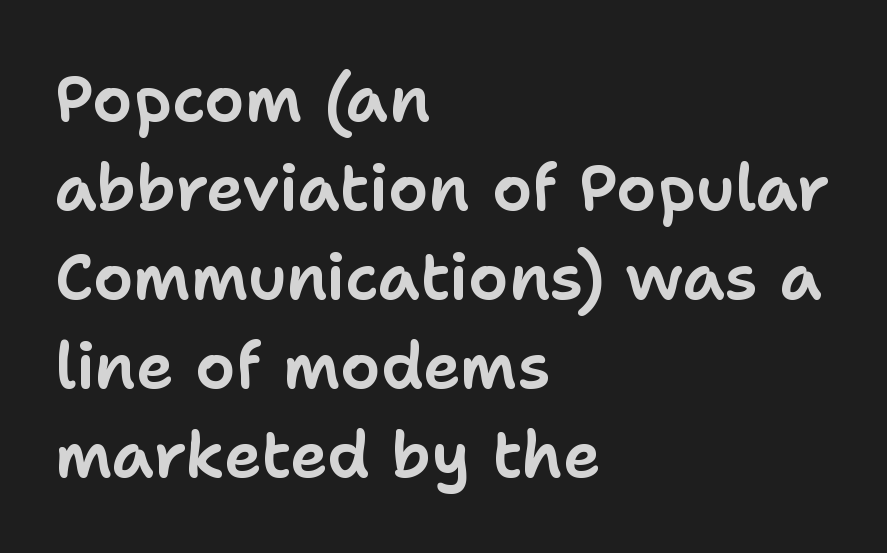
{"serif": "no", "italic": "no", "width": "normal", "stroke_contrast": "low", "x_height": "medium", "monospaced": "no", "underline": "no", "align": "left", "line_spacing": "normal", "line_spacing_ratio": 1.39, "letter_spacing": "normal", "letter_spacing_em": 0.0, "glyph_px": 64}
